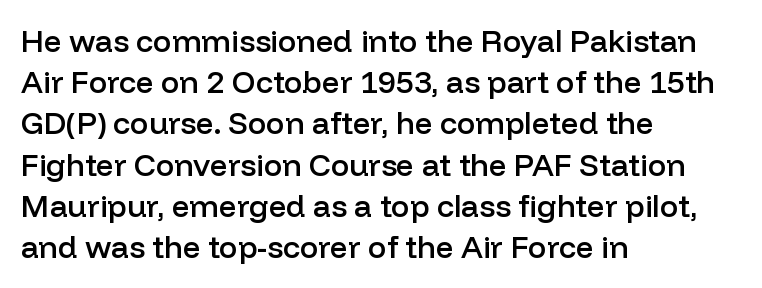
A typesetter would call this proportional, since set widths differ per character. The glyphs are unaccompanied by any horizontal stroke below them. This rendering uses left alignment, leaving the right contour irregular. This is the in-between weight designers call semibold or demi. Is there much room between lines? A standard amount, neither cramped nor airy. This sample uses an upright cut, with every glyph sitting square on the baseline.
